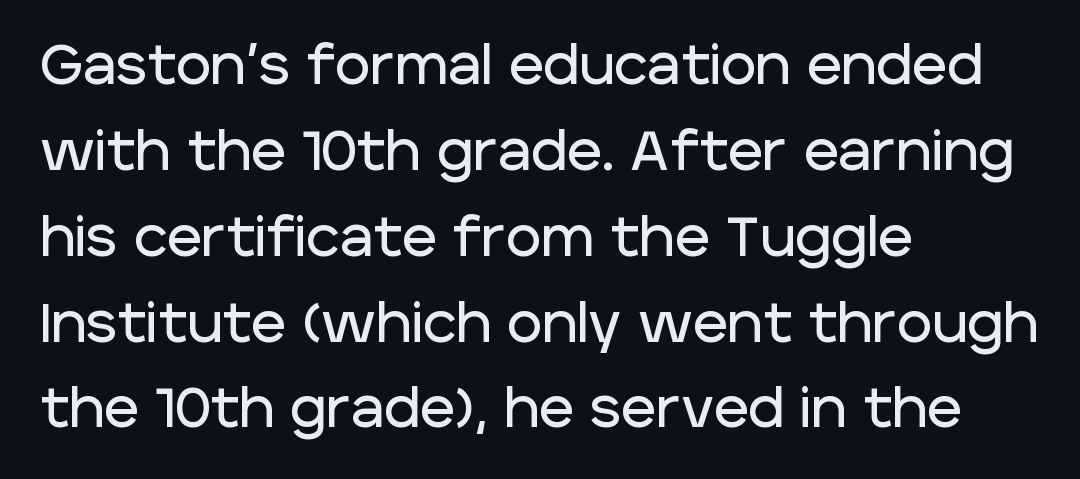
The image shows 54 px sans-serif type, upright; set left-aligned, normal line spacing (1.59x), normal letter spacing, not underlined; low stroke contrast and a large x-height.
